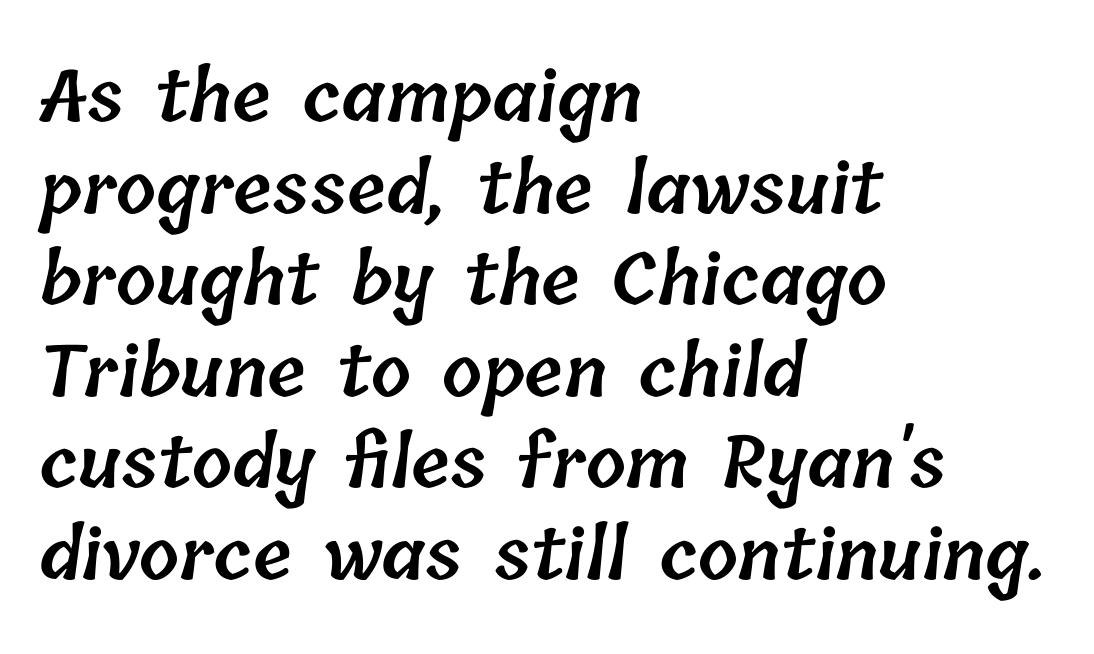
The image shows 71 px semibold type; set left-aligned, normal line spacing (1.29x), normal letter spacing, not underlined; low stroke contrast and a medium x-height.
